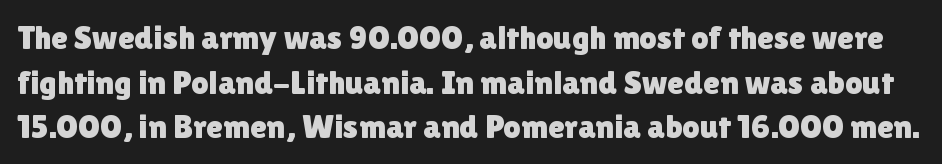
{"serif": "no", "italic": "no", "width": "normal", "x_height": "medium", "monospaced": "no", "underline": "no", "line_spacing": "normal", "line_spacing_ratio": 1.31, "letter_spacing": "normal", "letter_spacing_em": 0.0, "glyph_px": 34}
